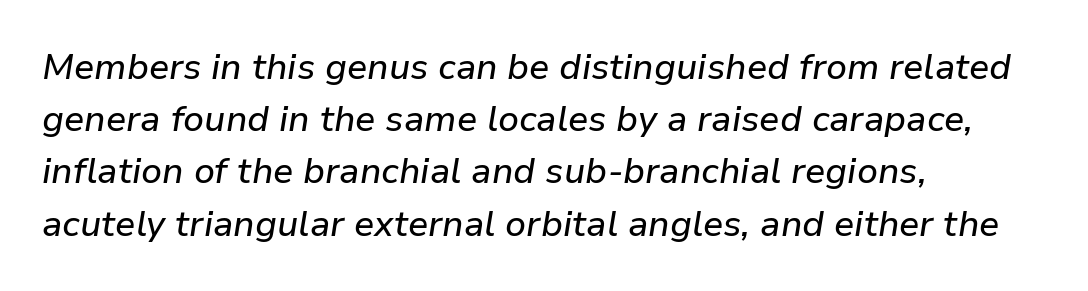
Q: Is the text italic (slanted)? A: Yes, it leans right by about 9 degrees.
Q: Is the text underlined? A: No.
Q: How is the paragraph aligned? A: Left-aligned.
Q: Is the spacing between letters normal or unusually wide? A: Normal.
Q: Is the spacing between lines tight, normal or loose? A: Normal.
Q: Width (condensed, normal, or wide)? A: Normal.
Q: Stroke contrast? A: Low.
Q: x-height? A: Medium.
Q: Monospaced? A: No.
